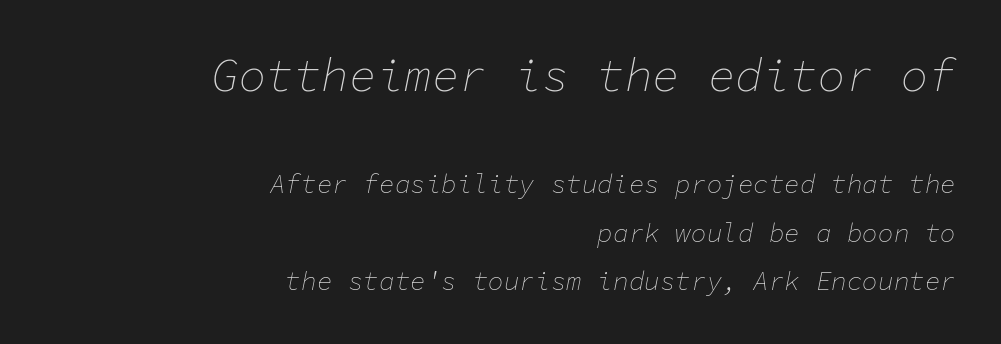
{"italic": "yes", "lean": "right", "slant_degrees": 11, "bold": "no", "weight": "thin", "width": "normal", "stroke_contrast": "low", "x_height": "medium", "monospaced": "yes", "underline": "no", "align": "right", "line_spacing_ratio": 1.86, "letter_spacing": "normal", "letter_spacing_em": 0.0, "larger_block": "first", "size_ratio": 1.77, "glyph_px": 46}
